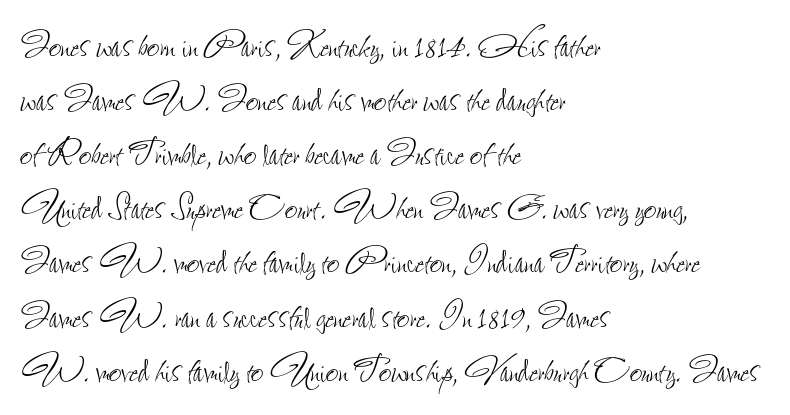
The image shows 44 px thin, condensed type; set left-aligned, line spacing 1.23x, normal letter spacing, not underlined; low stroke contrast and a small x-height.
